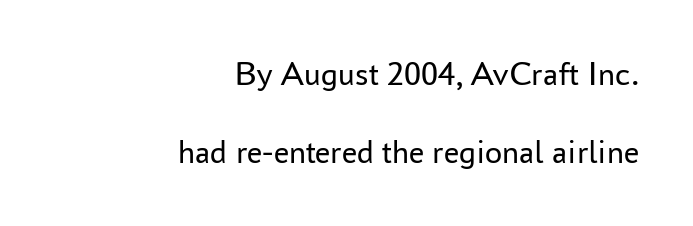
Character widths vary here, with narrow letters taking less room than wide ones. Every stem runs plumb, perpendicular to the baseline. These lines are composed in type without serifs. No heavy texture on the line: the type isn't bold. The foot of each line stays bare and open.
